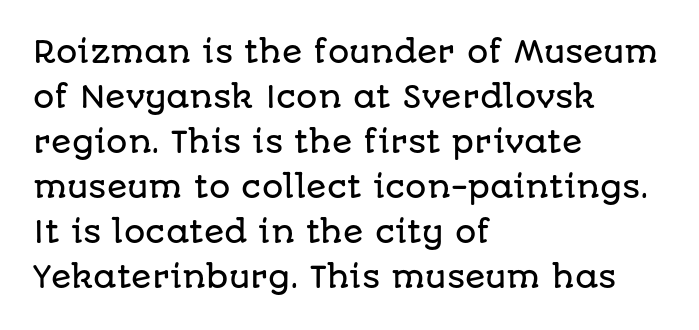
This sample is left-justified, so line endings fall wherever the words run out. Inter-character spacing is left at the font's built-in metrics. The lines sit at an ordinary, default distance from one another. Descender tails drop into unmarked territory. Each letter's strokes conclude bluntly, with no projecting serifs. Notice how the stems are strictly vertical — no italics here.
